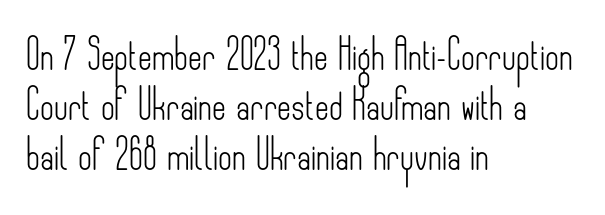
Q: Is the text bold? A: No.
Q: Is the text italic (slanted)? A: No, it is upright.
Q: Is the typeface a serif or a sans-serif typeface? A: Sans-serif.
Q: Is the text underlined? A: No.
Q: How is the paragraph aligned? A: Left-aligned.
Q: Is the spacing between letters normal or unusually wide? A: Normal.
Q: Is the spacing between lines tight, normal or loose? A: Normal.
Q: Width (condensed, normal, or wide)? A: Condensed.
Q: Stroke contrast? A: Low.
Q: x-height? A: Small.
Q: Monospaced? A: No.
